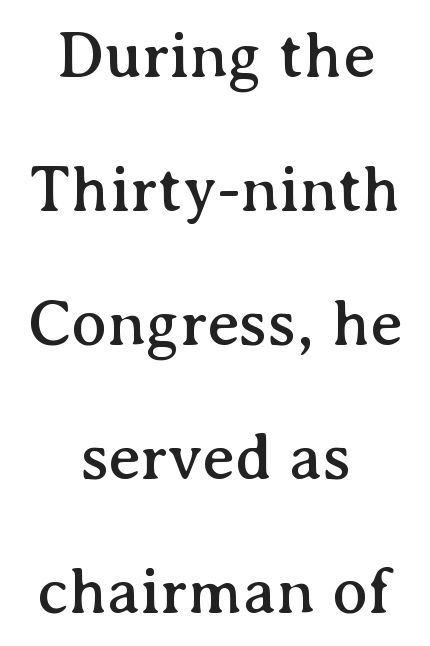
The image shows 66 px serif type, upright; set centered, loose line spacing (2.03x), normal letter spacing, not underlined; medium stroke contrast and a medium x-height.
